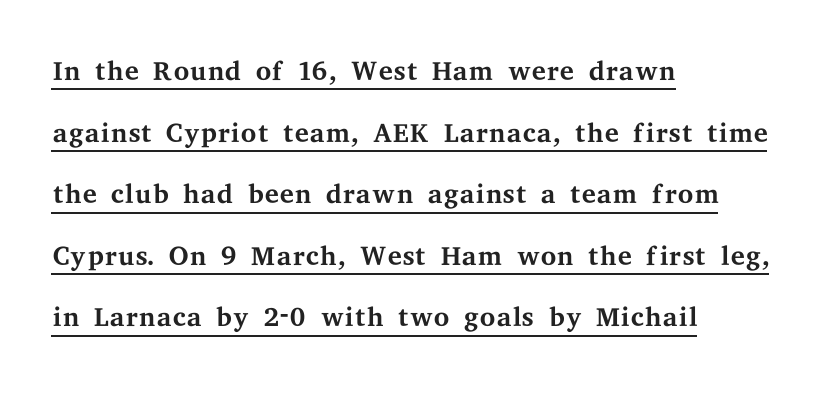
Q: Is the text bold? A: No.
Q: Is the text italic (slanted)? A: No, it is upright.
Q: Is the typeface a serif or a sans-serif typeface? A: Serif.
Q: Is the text underlined? A: Yes.
Q: How is the paragraph aligned? A: Left-aligned.
Q: Is the spacing between letters normal or unusually wide? A: Normal.
Q: Is the spacing between lines tight, normal or loose? A: Normal.
Q: Width (condensed, normal, or wide)? A: Wide.
Q: Stroke contrast? A: Medium.
Q: x-height? A: Medium.
Q: Monospaced? A: No.
